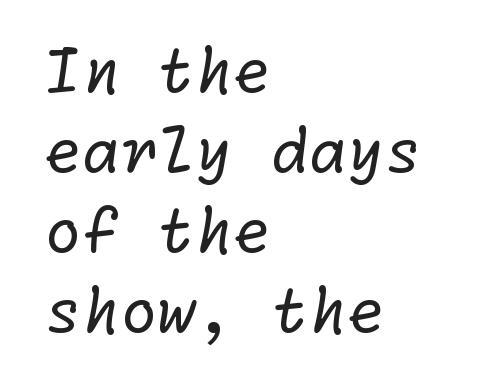
Q: Is the text bold? A: No.
Q: Is the typeface a serif or a sans-serif typeface? A: Sans-serif.
Q: Is the text underlined? A: No.
Q: How is the paragraph aligned? A: Left-aligned.
Q: Is the spacing between letters normal or unusually wide? A: Normal.
Q: Is the spacing between lines tight, normal or loose? A: Normal.
Q: Width (condensed, normal, or wide)? A: Normal.
Q: Stroke contrast? A: Low.
Q: x-height? A: Medium.
